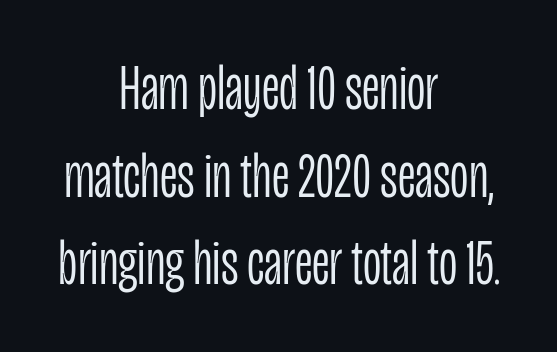
The characters are drawn with everyday or finer stroke widths. Tracking value appears to be zero — textbook default spacing. Evenly set lines give the paragraph a standard silhouette. Typographically, this falls in the sans-serif category. The face used here is proportionally spaced, like ordinary book or web type. You can tell it's not italic because the verticals are truly vertical.
